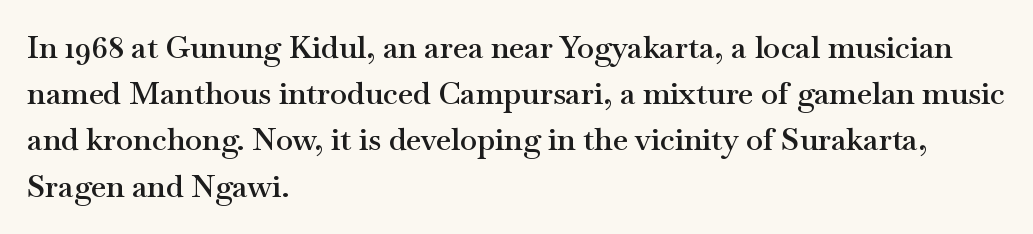
The passage shown is typeset with a serif family. This sample has the flowing, uneven cadence of proportional lettering. The rendering keeps characters at their native spacing. The rag falls on the right side of this text block. Descenders hang freely into open space.
